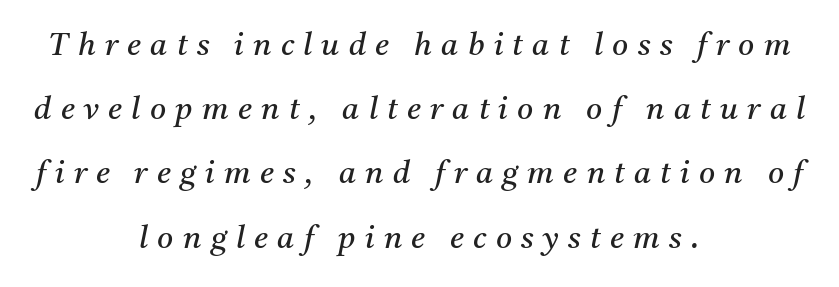
The image shows 31 px regular-weight serif type, italic (leaning right); set centered, loose line spacing (2.07x), unusually wide letter spacing (+0.3 em), not underlined; medium stroke contrast and a medium x-height.
